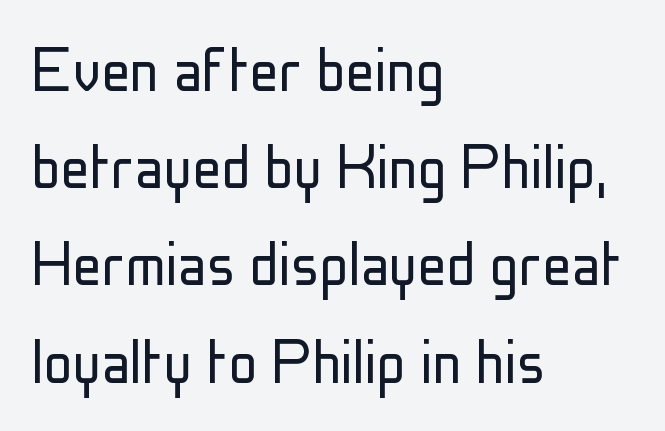
The image shows 72 px light, condensed sans-serif type, upright; set left-aligned, normal line spacing (1.35x), normal letter spacing, not underlined; low stroke contrast and a medium x-height.
